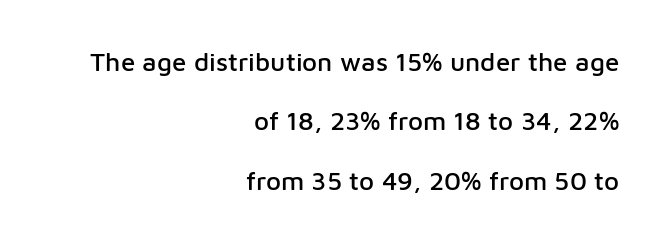
{"italic": "no", "underline": "no", "align": "right", "line_spacing": "loose", "line_spacing_ratio": 2.28, "letter_spacing": "normal", "letter_spacing_em": 0.0, "glyph_px": 26}
